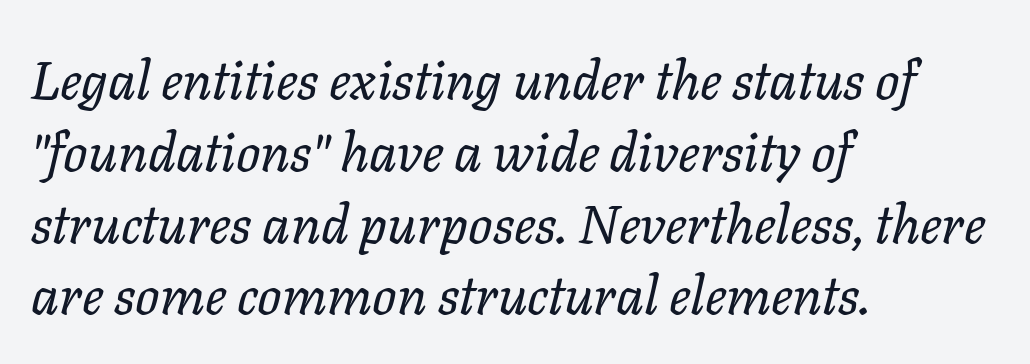
{"italic": "yes", "lean": "right", "slant_degrees": 11, "bold": "no", "weight": "regular", "width": "normal", "stroke_contrast": "low", "x_height": "medium", "monospaced": "no", "underline": "no", "align": "left", "line_spacing": "normal", "line_spacing_ratio": 1.33, "letter_spacing": "normal", "letter_spacing_em": 0.0, "glyph_px": 54}
